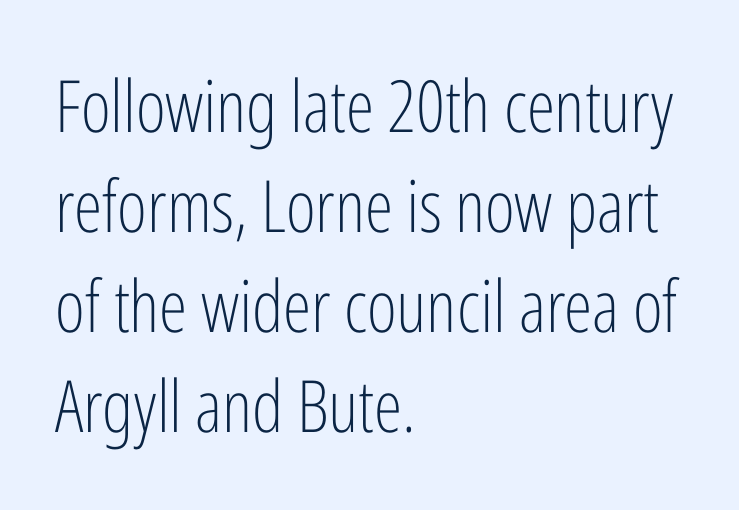
Does extra space separate the letters? No, they use regular spacing. Do the characters align in a grid? No, the font is proportional. Typographically, this falls in the sans-serif category. Heft: none added — not bold. Line beginnings align vertically; line endings do not.
